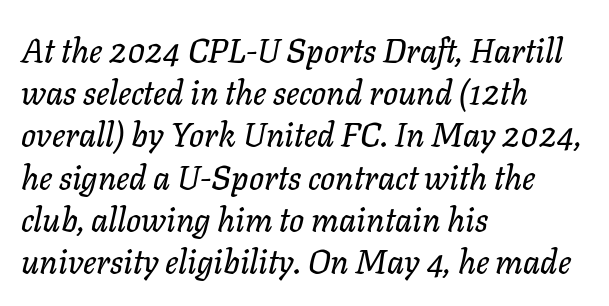
Words appear dense and cohesive because spacing is normal. The gap between lines stays unmarked. Vertical spacing — default. A typesetter would mark this as italic. Casual observation: everything's shoved over to the left. Here the designer chose a conventional face with non-uniform glyph widths.
